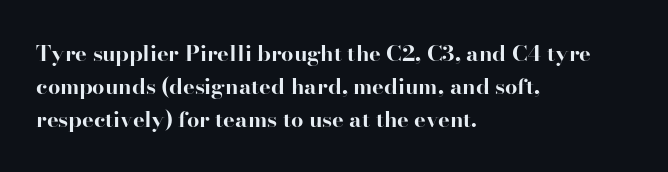
{"italic": "no", "bold": "yes", "underline": "no", "align": "left", "line_spacing": "normal", "line_spacing_ratio": 1.5, "letter_spacing": "normal", "letter_spacing_em": 0.0, "glyph_px": 22}
